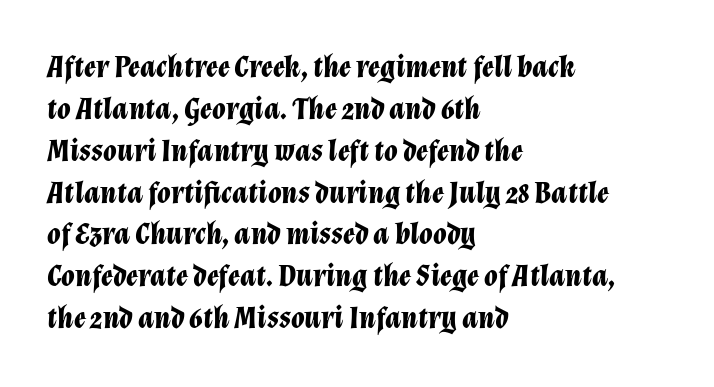
Compared with typical body copy, the letter spacing here is the same. A bare baseline throughout the passage. Reading down the column, the eye jumps a familiar distance to each next line. You'd pick this weight for a headline — it's a proper bold. When letters slant like this, we call the style italic. Character widths vary here, with narrow letters taking less room than wide ones.
